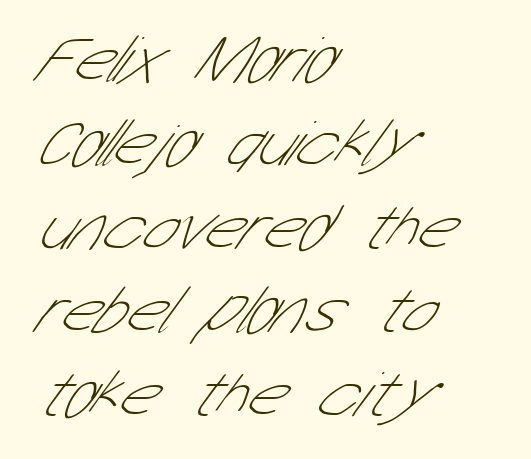
The glyphs are unaccompanied by any horizontal stroke below them. Regular leading. Letters have the restrained weight of plain body copy at most. The paragraph shown leans on its left margin. These lines are rendered in a variable-pitch font. Are there feet on the stems? There aren't — it's a sans.
